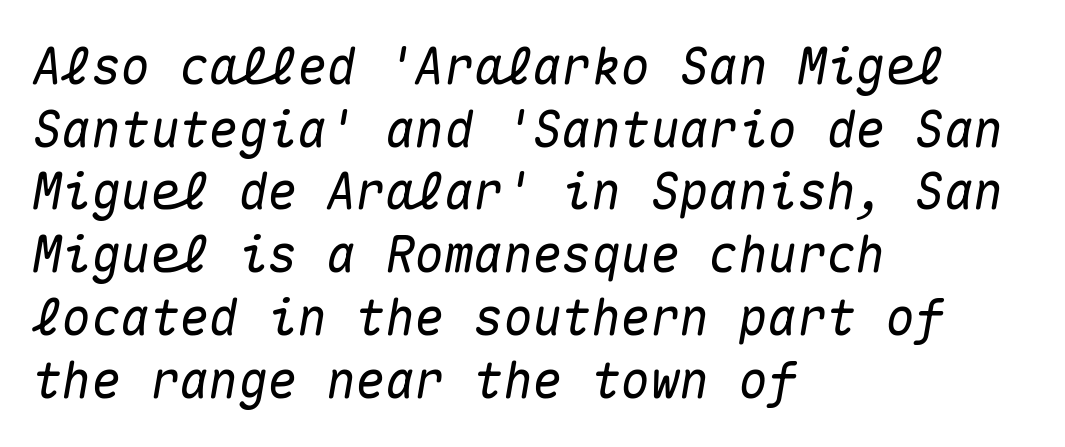
{"italic": "yes", "lean": "right", "slant_degrees": 10, "width": "normal", "stroke_contrast": "medium", "x_height": "medium", "monospaced": "yes", "underline": "no", "align": "left", "line_spacing": "normal", "line_spacing_ratio": 1.28, "letter_spacing": "normal", "letter_spacing_em": 0.0, "glyph_px": 49}
